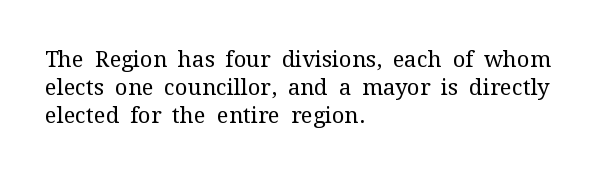
{"italic": "no", "bold": "no", "underline": "no", "align": "left", "line_spacing": "normal", "line_spacing_ratio": 1.28, "letter_spacing": "normal", "letter_spacing_em": 0.0, "glyph_px": 22}
